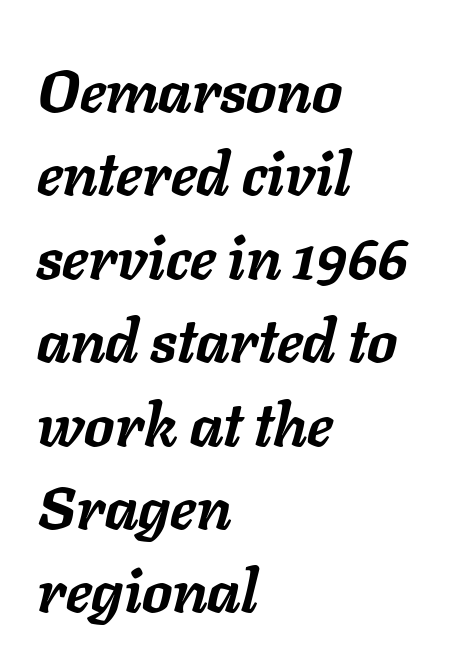
Q: Is the text bold? A: Yes.
Q: Is the text italic (slanted)? A: Yes, it leans right by about 11 degrees.
Q: Is the text underlined? A: No.
Q: How is the paragraph aligned? A: Left-aligned.
Q: Is the spacing between letters normal or unusually wide? A: Normal.
Q: Is the spacing between lines tight, normal or loose? A: Normal.
Q: Width (condensed, normal, or wide)? A: Normal.
Q: Stroke contrast? A: Low.
Q: x-height? A: Medium.
Q: Monospaced? A: No.
